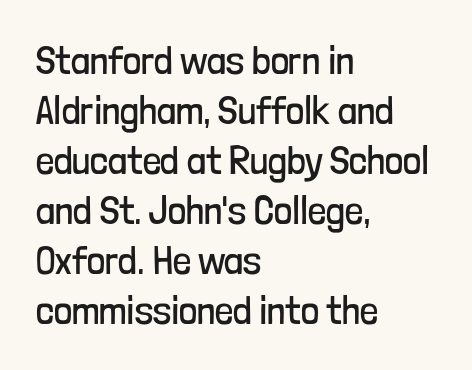
{"serif": "no", "italic": "no", "bold": "no", "weight": "regular", "width": "condensed", "stroke_contrast": "low", "x_height": "medium", "monospaced": "no", "underline": "no", "align": "left", "line_spacing": "normal", "line_spacing_ratio": 1.25, "letter_spacing": "normal", "letter_spacing_em": 0.0, "glyph_px": 40}
